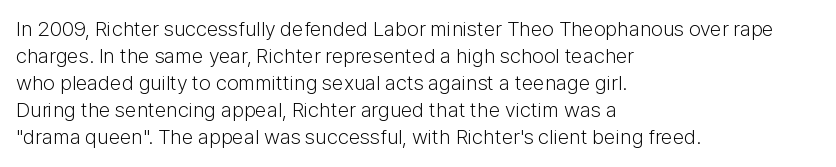
The image shows 21 px text type, upright; set left-aligned, normal line spacing (1.29x), normal letter spacing, not underlined.
